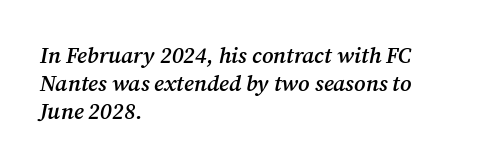
Q: Is the text bold? A: Semi-bold.
Q: Is the text italic (slanted)? A: Yes, it leans right by about 12 degrees.
Q: Is the text underlined? A: No.
Q: How is the paragraph aligned? A: Left-aligned.
Q: Is the spacing between letters normal or unusually wide? A: Normal.
Q: Is the spacing between lines tight, normal or loose? A: Normal.
